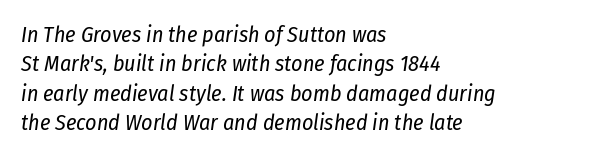
Q: Is the text bold? A: No.
Q: Is the text italic (slanted)? A: Yes, it leans right by about 8 degrees.
Q: Is the text underlined? A: No.
Q: How is the paragraph aligned? A: Left-aligned.
Q: Is the spacing between letters normal or unusually wide? A: Normal.
Q: Is the spacing between lines tight, normal or loose? A: Normal.
